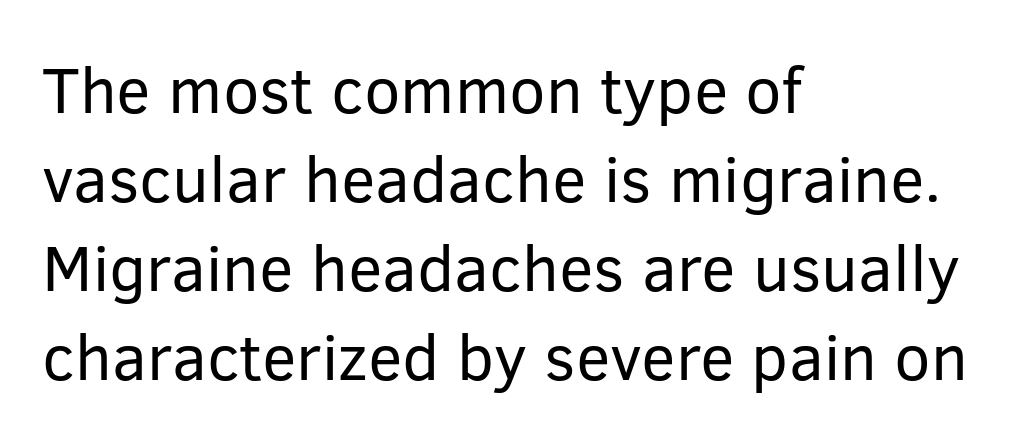
{"serif": "no", "italic": "no", "bold": "no", "weight": "regular", "width": "normal", "stroke_contrast": "low", "x_height": "medium", "monospaced": "no", "underline": "no", "align": "left", "line_spacing": "normal", "line_spacing_ratio": 1.37, "letter_spacing": "normal", "letter_spacing_em": 0.0, "glyph_px": 65}
